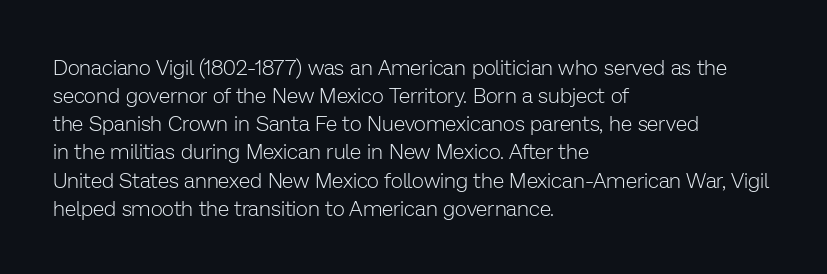
Visually the block forms a straight wall on the left and a jagged coastline on the right. Style check: upright. Bold? No — there's no thickening of the strokes. Notice how descenders clear the ascenders below comfortably — that's standard leading. Each word holds together tightly as a unit, with standard inter-letter gaps.
